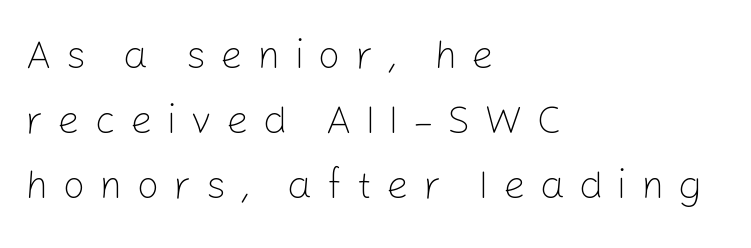
The letters advance in unequal steps, a hallmark of proportional type. This sample uses expanded letter spacing, leaving extra air between glyphs. Each stroke keeps to a modest, everyday thickness or less. Quick note: not italic, upright. Descender tails drop into unmarked territory. Note: no serifs on the glyphs.
